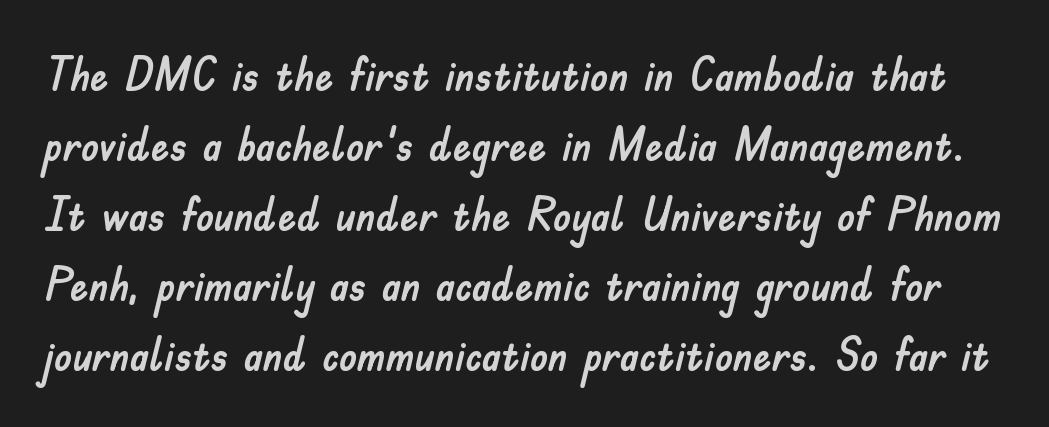
Q: Is the text italic (slanted)? A: Yes.
Q: Is the typeface a serif or a sans-serif typeface? A: Sans-serif.
Q: Is the text underlined? A: No.
Q: Is the spacing between letters normal or unusually wide? A: Normal.
Q: Is the spacing between lines tight, normal or loose? A: Normal.
Q: Width (condensed, normal, or wide)? A: Normal.
Q: Stroke contrast? A: Low.
Q: x-height? A: Small.
Q: Monospaced? A: No.
